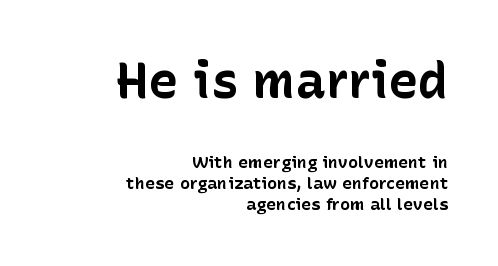
{"serif": "no", "italic": "no", "bold": "yes", "weight": "bold", "width": "normal", "stroke_contrast": "low", "x_height": "medium", "monospaced": "no", "underline": "no", "align": "right", "line_spacing_ratio": 1.23, "letter_spacing": "normal", "letter_spacing_em": 0.0, "larger_block": "first", "size_ratio": 2.94, "glyph_px": 50}
